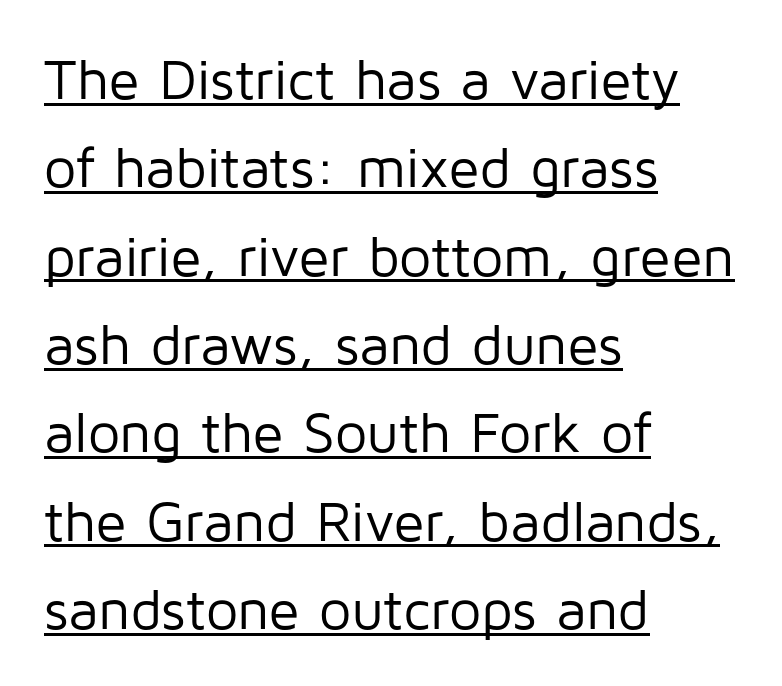
Q: Is the text bold? A: No.
Q: Is the text italic (slanted)? A: No, it is upright.
Q: Is the typeface a serif or a sans-serif typeface? A: Sans-serif.
Q: Is the text underlined? A: Yes.
Q: How is the paragraph aligned? A: Left-aligned.
Q: Is the spacing between letters normal or unusually wide? A: Normal.
Q: Is the spacing between lines tight, normal or loose? A: Normal.
Q: Width (condensed, normal, or wide)? A: Normal.
Q: Stroke contrast? A: Low.
Q: x-height? A: Medium.
Q: Monospaced? A: No.
